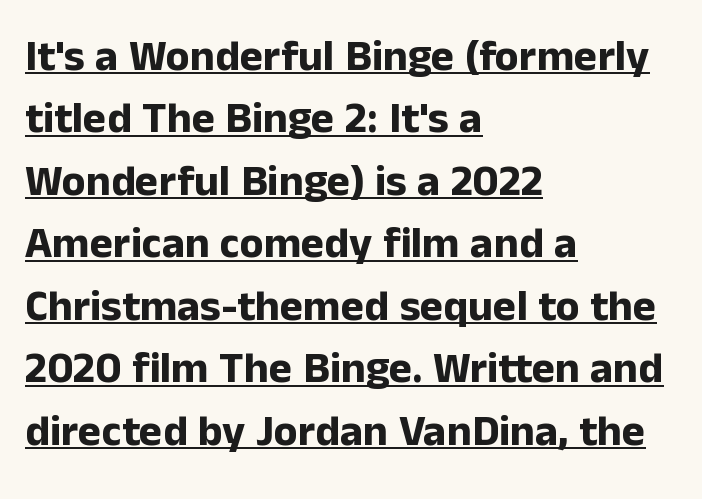
You could not count columns in this text — the font is proportionally spaced. Layout note: lines flush left. The glyphs are accompanied by a horizontal stroke just below them. Glyph-to-glyph distance matches everyday printed text.
